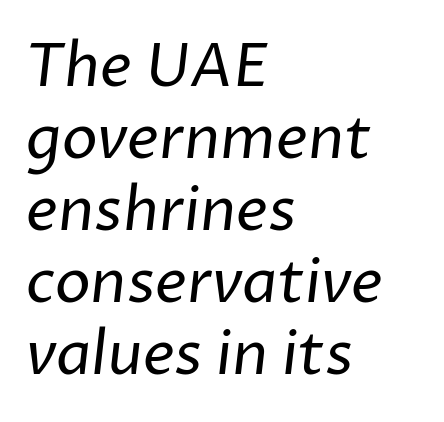
{"serif": "no", "bold": "no", "weight": "regular", "width": "normal", "stroke_contrast": "low", "x_height": "medium", "monospaced": "no", "underline": "no", "align": "left", "line_spacing_ratio": 1.2, "letter_spacing": "normal", "letter_spacing_em": 0.0, "glyph_px": 60}
